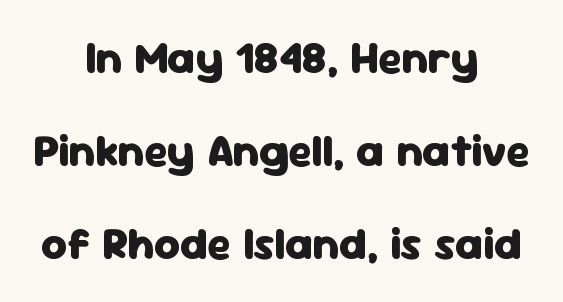
Heft: maximum for text — a bold. Widely set lines give the paragraph a tall, airy silhouette. A student would call this center alignment; a typographer would say set centered. The type is set solid horizontally, with unmodified tracking.
